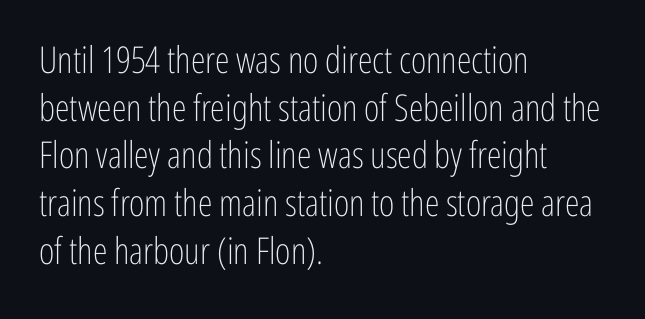
{"serif": "no", "italic": "no", "bold": "no", "weight": "light", "width": "condensed", "stroke_contrast": "low", "x_height": "medium", "monospaced": "no", "underline": "no", "align": "left", "line_spacing": "normal", "line_spacing_ratio": 1.29, "letter_spacing": "normal", "letter_spacing_em": 0.0, "glyph_px": 37}
